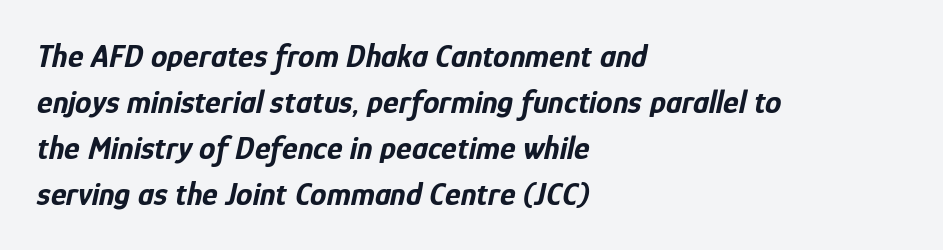
{"italic": "yes", "lean": "right", "slant_degrees": 12, "bold": "yes", "weight": "bold", "width": "condensed", "stroke_contrast": "low", "x_height": "medium", "monospaced": "no", "underline": "no", "align": "left", "line_spacing": "normal", "line_spacing_ratio": 1.39, "letter_spacing": "normal", "letter_spacing_em": 0.0, "glyph_px": 33}
